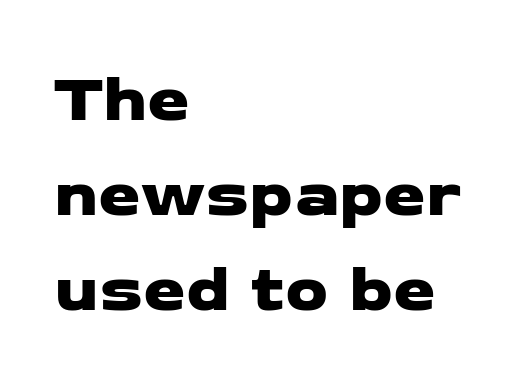
Q: Is the typeface a serif or a sans-serif typeface? A: Sans-serif.
Q: Is the text underlined? A: No.
Q: How is the paragraph aligned? A: Left-aligned.
Q: Is the spacing between letters normal or unusually wide? A: Normal.
Q: Is the spacing between lines tight, normal or loose? A: Normal.
Q: Width (condensed, normal, or wide)? A: Wide.
Q: Stroke contrast? A: Low.
Q: x-height? A: Medium.
Q: Monospaced? A: No.
